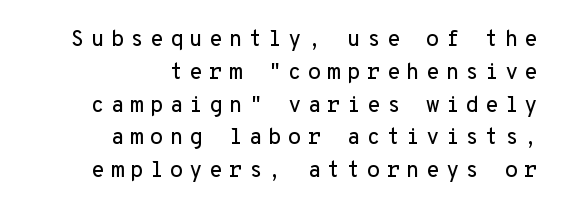
The image shows 22 px text type, upright; set right-aligned, normal line spacing (1.49x), unusually wide letter spacing (+0.28 em), not underlined.
